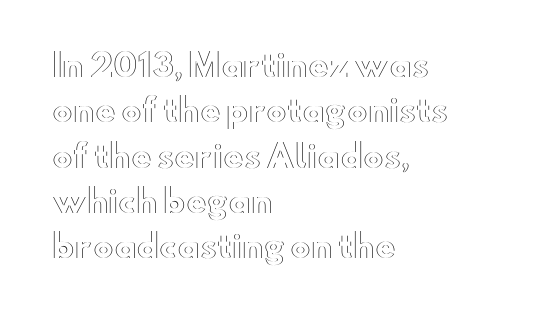
{"italic": "no", "width": "wide", "x_height": "small", "monospaced": "no", "underline": "no", "align": "left", "line_spacing": "normal", "line_spacing_ratio": 1.46, "letter_spacing": "normal", "letter_spacing_em": 0.0, "glyph_px": 31}
